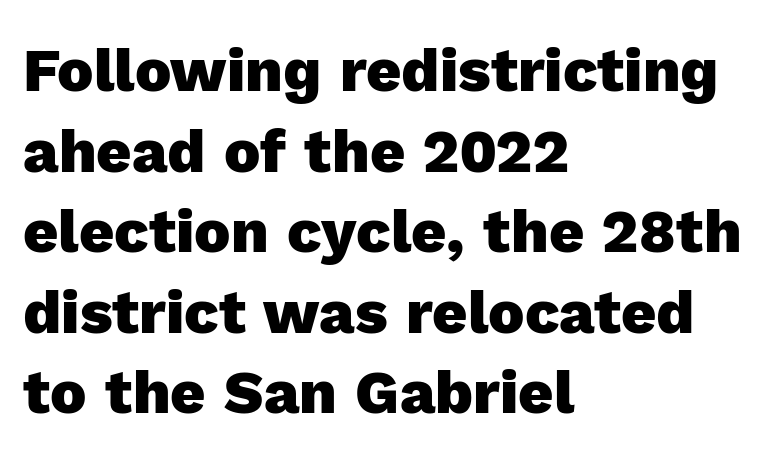
Is the letter spacing exaggerated? No — it looks like the ordinary default. Notice how the stems are strictly vertical — no italics here. Every row of glyphs begins at an identical x-position on the left. Classification — sans serif. The rendering uses natural spacing where letterforms have individual widths. Students, this is bold: see how much ink each stroke carries.
